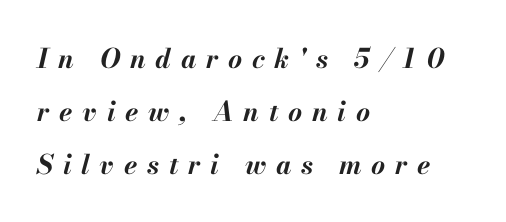
The image shows 27 px bold type, italic (leaning right); set left-aligned, loose line spacing (1.96x), unusually wide letter spacing (+0.36 em), not underlined.
